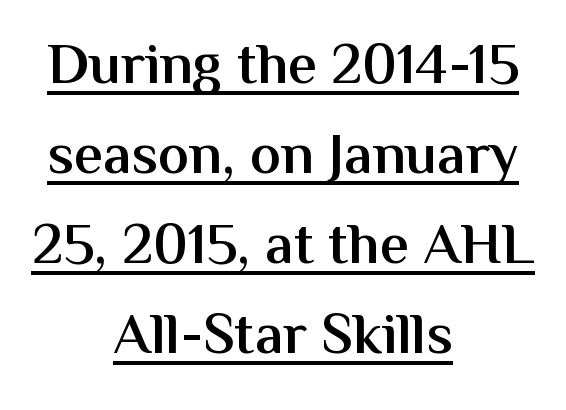
Q: Is the text bold? A: Semi-bold.
Q: Is the text italic (slanted)? A: No, it is upright.
Q: Is the typeface a serif or a sans-serif typeface? A: Sans-serif.
Q: Is the text underlined? A: Yes.
Q: How is the paragraph aligned? A: Centered.
Q: Is the spacing between letters normal or unusually wide? A: Normal.
Q: Is the spacing between lines tight, normal or loose? A: Normal.
Q: Width (condensed, normal, or wide)? A: Normal.
Q: Stroke contrast? A: Medium.
Q: x-height? A: Medium.
Q: Monospaced? A: No.
